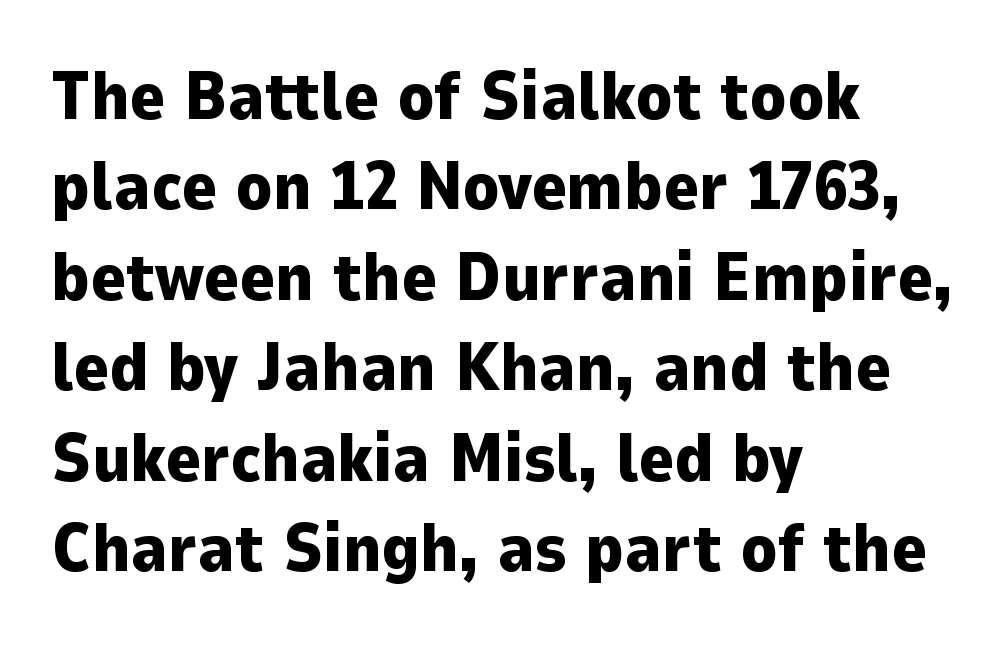
Q: Is the text bold? A: Yes.
Q: Is the text italic (slanted)? A: No, it is upright.
Q: Is the typeface a serif or a sans-serif typeface? A: Sans-serif.
Q: Is the text underlined? A: No.
Q: How is the paragraph aligned? A: Left-aligned.
Q: Is the spacing between letters normal or unusually wide? A: Normal.
Q: Is the spacing between lines tight, normal or loose? A: Normal.
Q: Width (condensed, normal, or wide)? A: Normal.
Q: Stroke contrast? A: Low.
Q: x-height? A: Medium.
Q: Monospaced? A: No.
